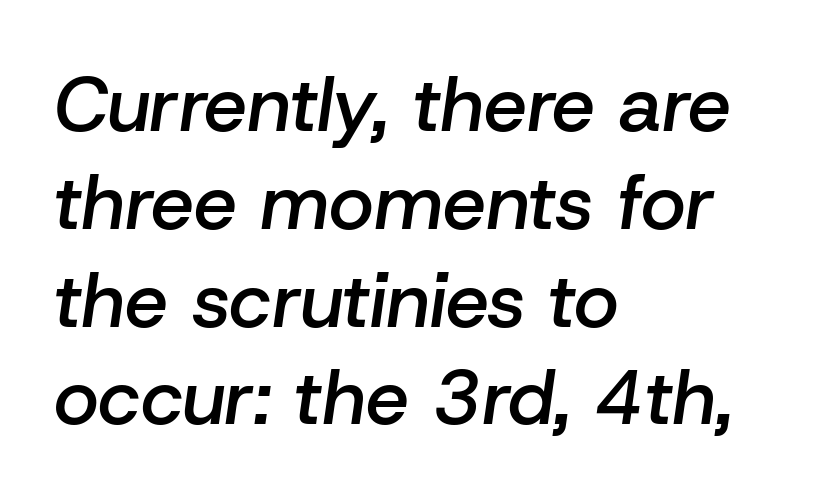
Q: Is the text bold? A: Semi-bold.
Q: Is the text italic (slanted)? A: Yes, it leans right by about 8 degrees.
Q: Is the text underlined? A: No.
Q: How is the paragraph aligned? A: Left-aligned.
Q: Is the spacing between letters normal or unusually wide? A: Normal.
Q: Is the spacing between lines tight, normal or loose? A: Normal.
Q: Width (condensed, normal, or wide)? A: Normal.
Q: Stroke contrast? A: Low.
Q: x-height? A: Medium.
Q: Monospaced? A: No.
